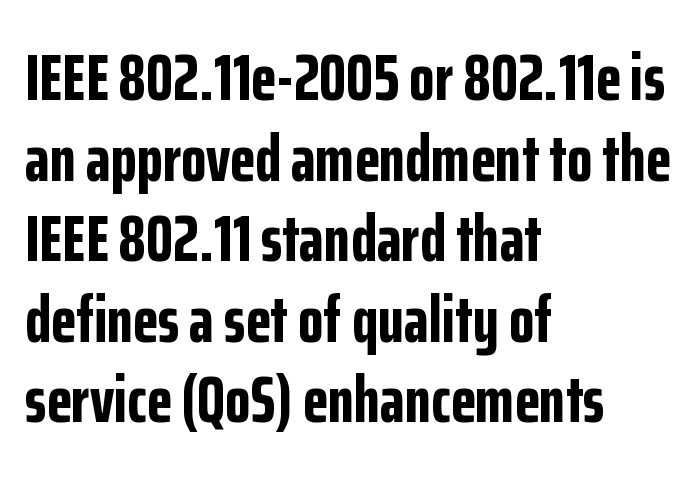
The image shows 66 px bold, condensed sans-serif type, upright; set left-aligned, line spacing 1.22x, normal letter spacing, not underlined; low stroke contrast and a medium x-height.
